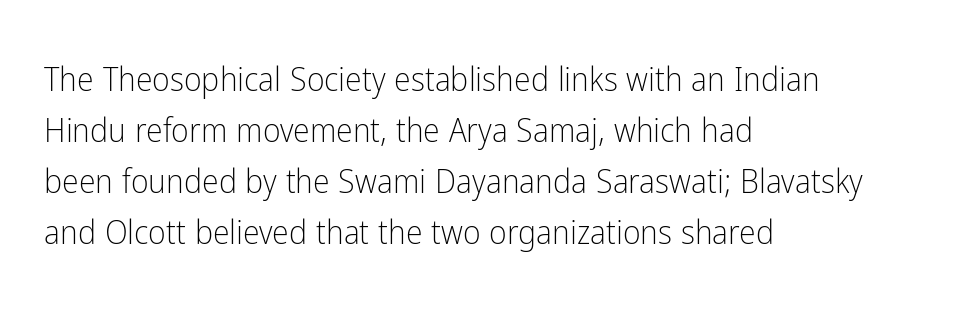
The image shows 34 px light, condensed sans-serif type, upright; set left-aligned, normal line spacing (1.5x), normal letter spacing, not underlined; low stroke contrast and a medium x-height.
